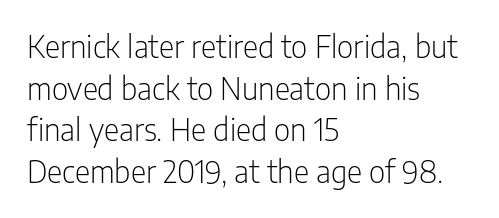
Q: Is the text bold? A: No.
Q: Is the text italic (slanted)? A: No, it is upright.
Q: Is the typeface a serif or a sans-serif typeface? A: Sans-serif.
Q: Is the text underlined? A: No.
Q: How is the paragraph aligned? A: Left-aligned.
Q: Is the spacing between letters normal or unusually wide? A: Normal.
Q: Is the spacing between lines tight, normal or loose? A: Normal.
Q: Width (condensed, normal, or wide)? A: Condensed.
Q: Stroke contrast? A: Low.
Q: x-height? A: Medium.
Q: Monospaced? A: No.
